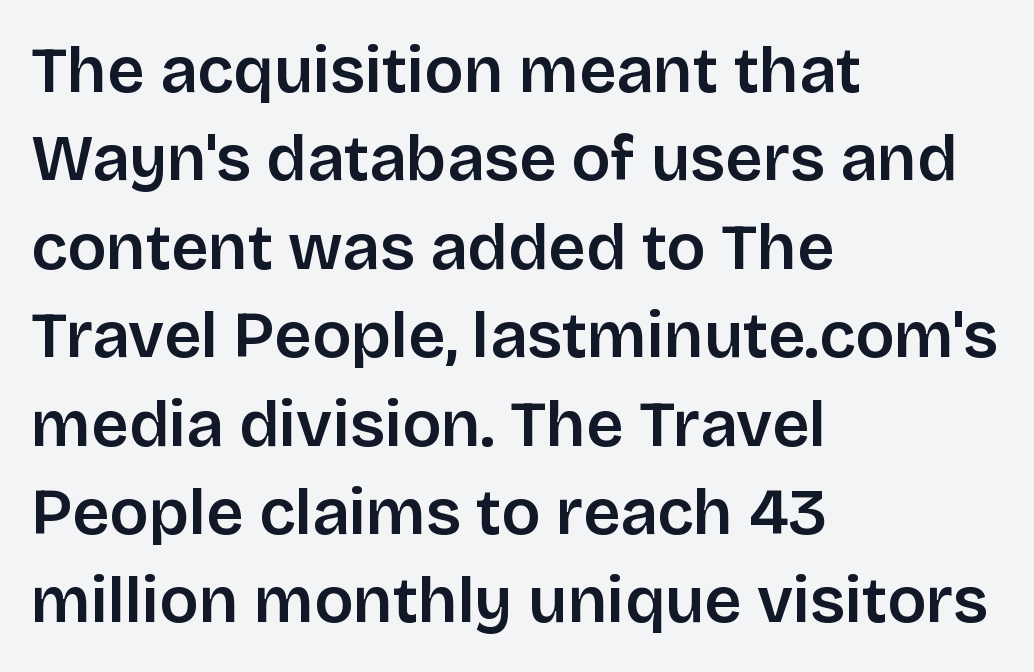
Q: Is the text italic (slanted)? A: No, it is upright.
Q: Is the typeface a serif or a sans-serif typeface? A: Sans-serif.
Q: Is the text underlined? A: No.
Q: How is the paragraph aligned? A: Left-aligned.
Q: Is the spacing between letters normal or unusually wide? A: Normal.
Q: Is the spacing between lines tight, normal or loose? A: Normal.
Q: Width (condensed, normal, or wide)? A: Normal.
Q: Stroke contrast? A: Low.
Q: x-height? A: Large.
Q: Monospaced? A: No.
